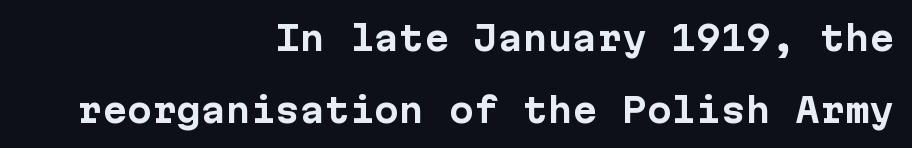
Q: Is the text bold? A: Yes.
Q: Is the text italic (slanted)? A: No, it is upright.
Q: Is the typeface a serif or a sans-serif typeface? A: Sans-serif.
Q: Is the text underlined? A: No.
Q: How is the paragraph aligned? A: Right-aligned.
Q: Is the spacing between letters normal or unusually wide? A: Normal.
Q: Is the spacing between lines tight, normal or loose? A: Loose.
Q: Width (condensed, normal, or wide)? A: Normal.
Q: Stroke contrast? A: Low.
Q: x-height? A: Medium.
Q: Monospaced? A: Yes.
